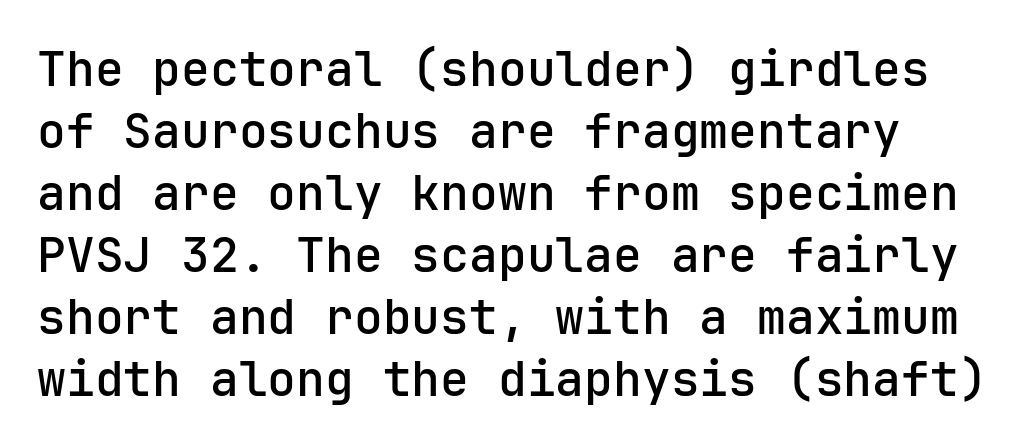
Q: Is the text italic (slanted)? A: No, it is upright.
Q: Is the typeface a serif or a sans-serif typeface? A: Sans-serif.
Q: Is the text underlined? A: No.
Q: How is the paragraph aligned? A: Left-aligned.
Q: Is the spacing between letters normal or unusually wide? A: Normal.
Q: Is the spacing between lines tight, normal or loose? A: Normal.
Q: Width (condensed, normal, or wide)? A: Normal.
Q: Stroke contrast? A: Low.
Q: x-height? A: Medium.
Q: Monospaced? A: Yes.
